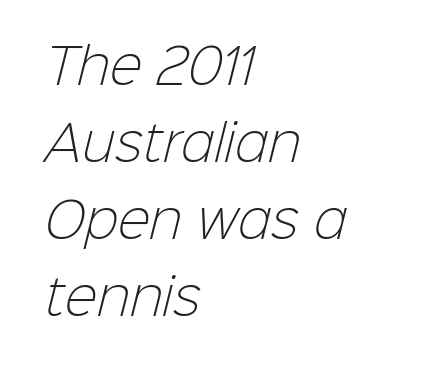
The image shows 49 px light sans-serif type; set left-aligned, normal line spacing (1.57x), normal letter spacing, not underlined; low stroke contrast and a medium x-height.
